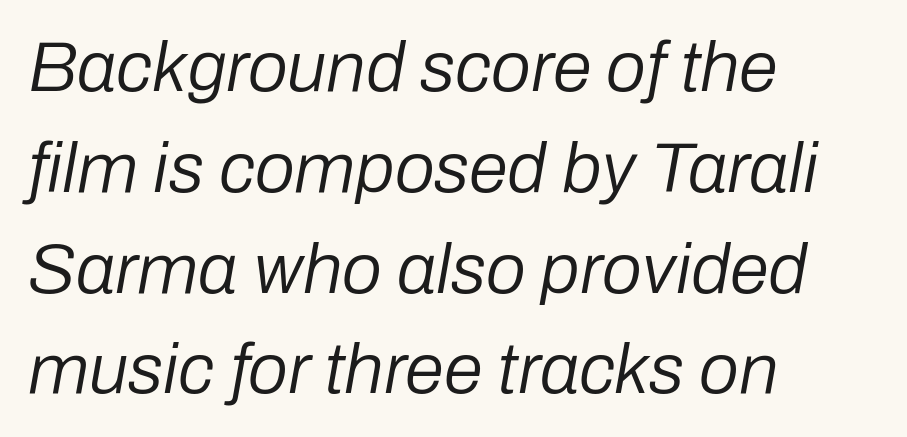
The image shows 71 px regular-weight type, italic (leaning right); set left-aligned, normal line spacing (1.42x), normal letter spacing, not underlined; low stroke contrast and a medium x-height.
